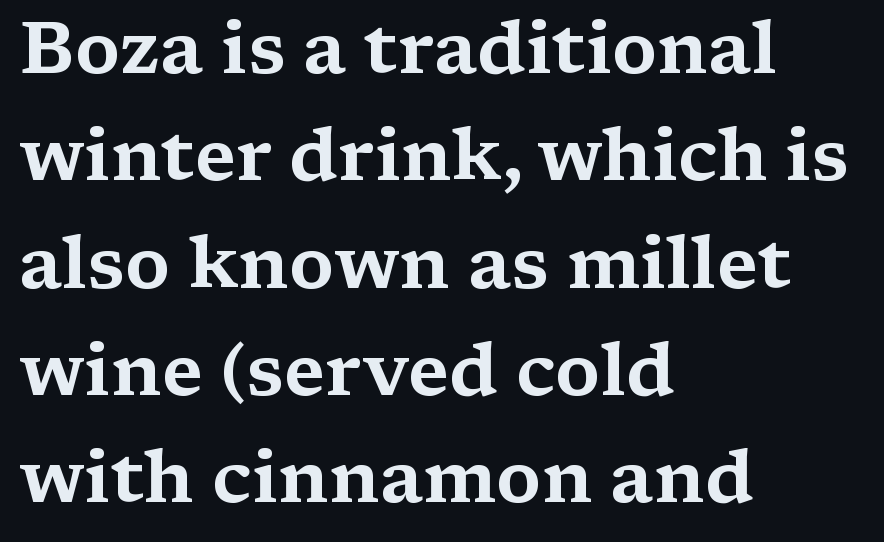
Each letter keeps its own natural width here, so spacing adapts to shape. The leading is moderate, giving the passage an even texture. Ascenders rise straight up at ninety degrees. The letterforms sit shoulder to shoulder at normal distance. I'd call this a serif setting — the letters wear small feet. The ragged edge is on the right, which tells us the setting is flush left.
